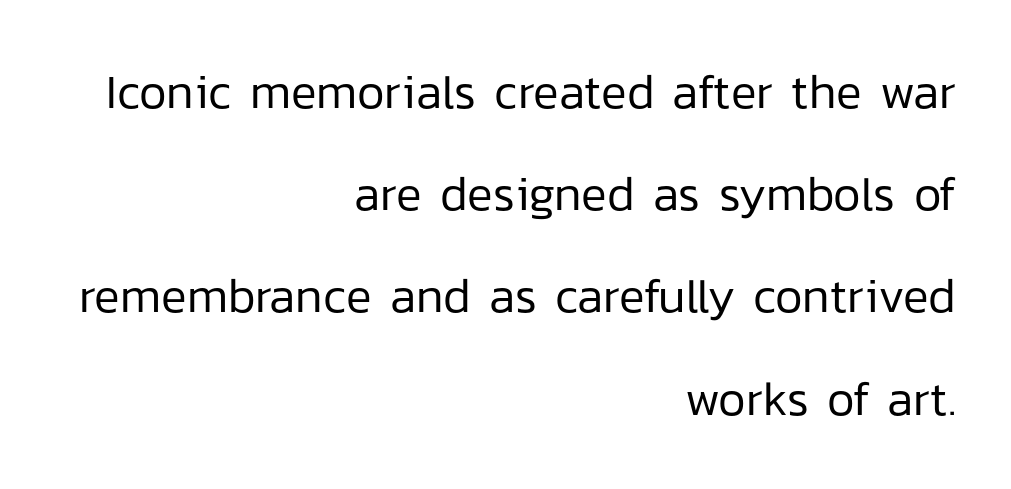
The image shows 48 px regular-weight sans-serif type, upright; set right-aligned, loose line spacing (2.13x), normal letter spacing, not underlined; low stroke contrast and a medium x-height.
